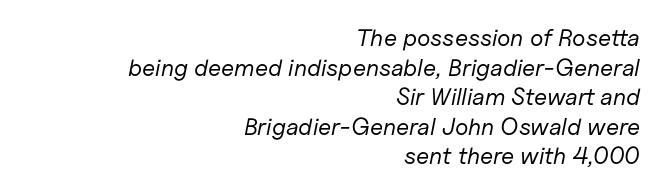
The compositor pushed each line to the right boundary. Nothing unusual about the tracking: characters are spaced as the font intends. Stem width sits at or under what a default text font uses. Observe the lean: these are italic letterforms. Quick note: underline off.
